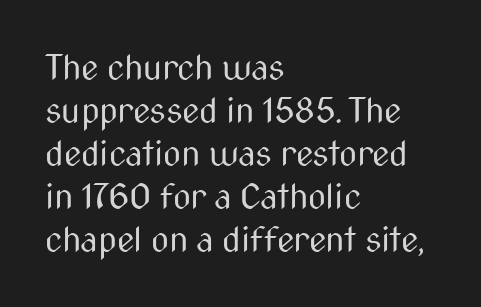
The image shows 35 px regular-weight, condensed sans-serif type, upright; set left-aligned, line spacing 1.23x, normal letter spacing, not underlined; medium stroke contrast and a medium x-height.
